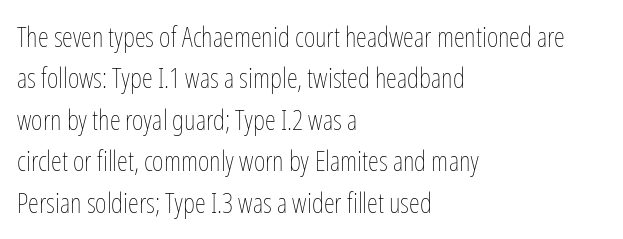
Q: Is the text bold? A: No.
Q: Is the text italic (slanted)? A: No, it is upright.
Q: Is the text underlined? A: No.
Q: How is the paragraph aligned? A: Left-aligned.
Q: Is the spacing between letters normal or unusually wide? A: Normal.
Q: Is the spacing between lines tight, normal or loose? A: Normal.
Q: Width (condensed, normal, or wide)? A: Condensed.
Q: Stroke contrast? A: Low.
Q: x-height? A: Medium.
Q: Monospaced? A: No.
